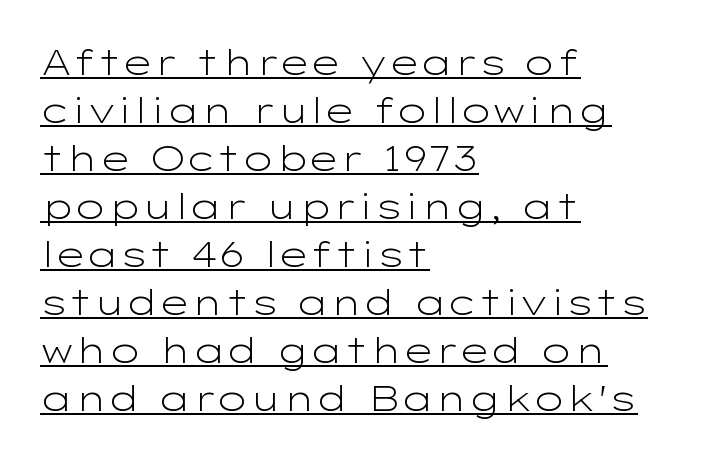
Q: Is the text bold? A: No.
Q: Is the text italic (slanted)? A: No, it is upright.
Q: Is the typeface a serif or a sans-serif typeface? A: Sans-serif.
Q: Is the text underlined? A: Yes.
Q: How is the paragraph aligned? A: Left-aligned.
Q: Is the spacing between letters normal or unusually wide? A: Normal.
Q: Is the spacing between lines tight, normal or loose? A: Normal.
Q: Width (condensed, normal, or wide)? A: Wide.
Q: Stroke contrast? A: Low.
Q: x-height? A: Medium.
Q: Monospaced? A: No.
